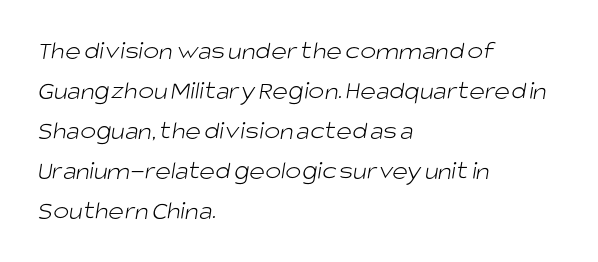
The lines are quadded left. A normal amount of white space separates one row of letters from the next. A clean baseline with only descenders dipping below it. Ink coverage per letter is moderate at most.
